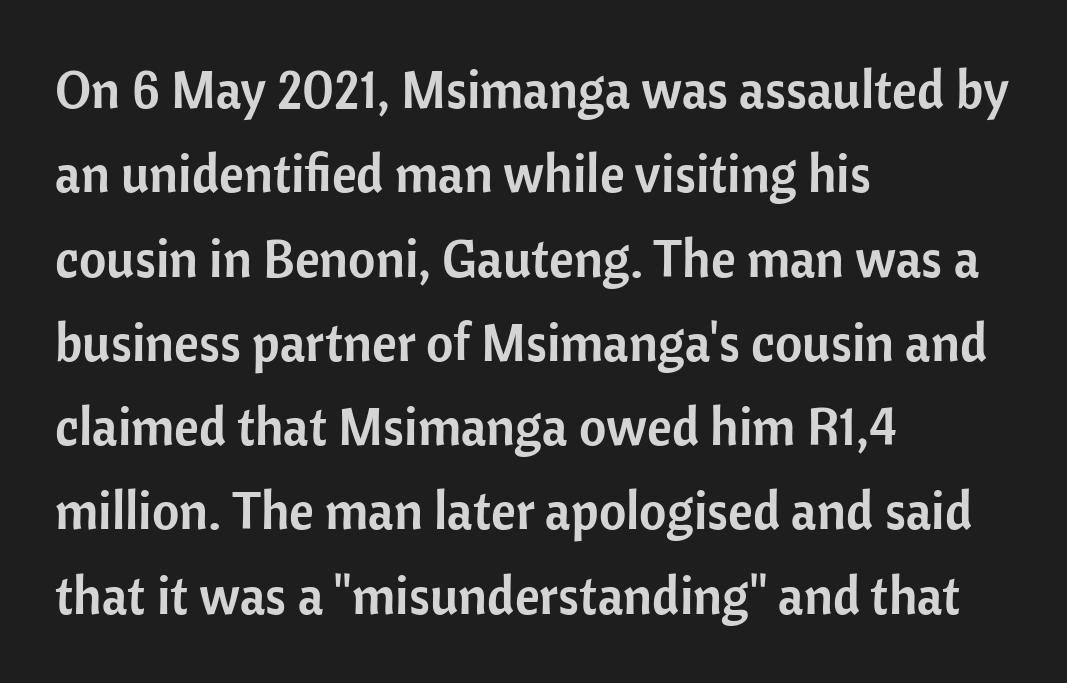
Q: Is the text italic (slanted)? A: No, it is upright.
Q: Is the typeface a serif or a sans-serif typeface? A: Sans-serif.
Q: Is the text underlined? A: No.
Q: How is the paragraph aligned? A: Left-aligned.
Q: Is the spacing between letters normal or unusually wide? A: Normal.
Q: Is the spacing between lines tight, normal or loose? A: Normal.
Q: Width (condensed, normal, or wide)? A: Normal.
Q: Stroke contrast? A: Low.
Q: x-height? A: Medium.
Q: Monospaced? A: No.
